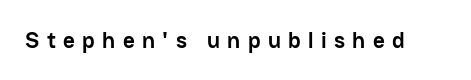
The axis of the letterforms is exactly vertical. Anything drawn beneath the words? Only blank space. Students, this is bold: see how much ink each stroke carries. What stands out about the letter spacing? Its width — letters are far apart.
